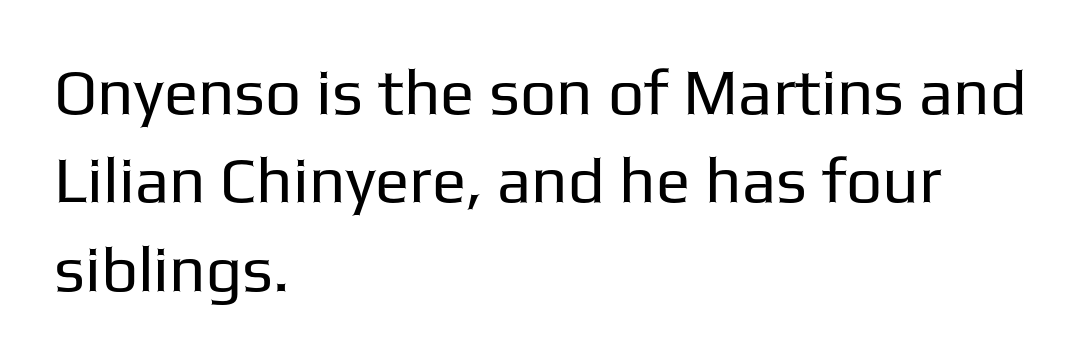
The image shows 64 px regular-weight sans-serif type, upright; set left-aligned, normal line spacing (1.38x), normal letter spacing, not underlined; low stroke contrast and a medium x-height.
